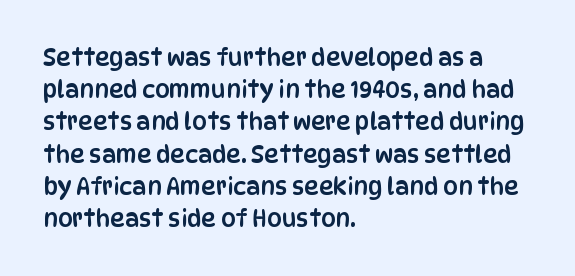
Q: Is the text italic (slanted)? A: No, it is upright.
Q: Is the text underlined? A: No.
Q: How is the paragraph aligned? A: Left-aligned.
Q: Is the spacing between letters normal or unusually wide? A: Normal.
Q: Is the spacing between lines tight, normal or loose? A: Normal.
